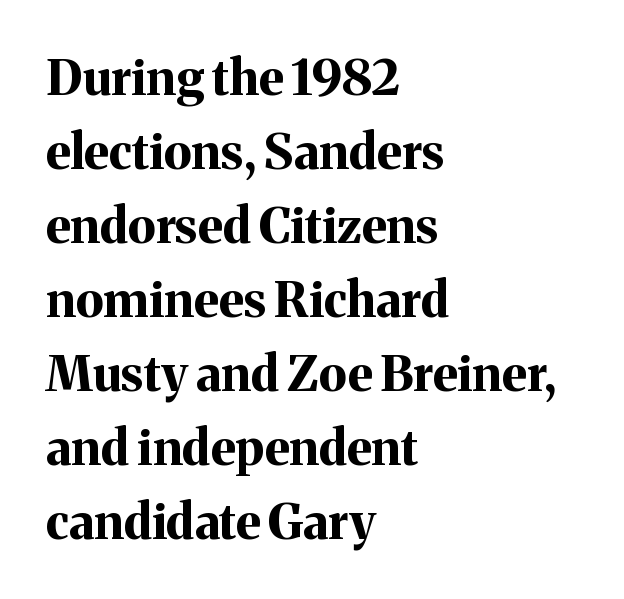
Q: Is the text bold? A: Yes.
Q: Is the text italic (slanted)? A: No, it is upright.
Q: Is the typeface a serif or a sans-serif typeface? A: Serif.
Q: Is the text underlined? A: No.
Q: How is the paragraph aligned? A: Left-aligned.
Q: Is the spacing between letters normal or unusually wide? A: Normal.
Q: Is the spacing between lines tight, normal or loose? A: Normal.
Q: Width (condensed, normal, or wide)? A: Normal.
Q: Stroke contrast? A: Medium.
Q: x-height? A: Medium.
Q: Monospaced? A: No.
